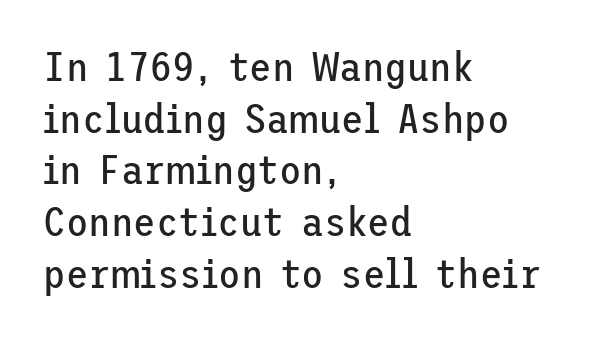
Q: Is the text bold? A: No.
Q: Is the text italic (slanted)? A: No, it is upright.
Q: Is the typeface a serif or a sans-serif typeface? A: Sans-serif.
Q: Is the text underlined? A: No.
Q: How is the paragraph aligned? A: Left-aligned.
Q: Is the spacing between letters normal or unusually wide? A: Normal.
Q: Is the spacing between lines tight, normal or loose? A: Normal.
Q: Width (condensed, normal, or wide)? A: Normal.
Q: Stroke contrast? A: Low.
Q: x-height? A: Medium.
